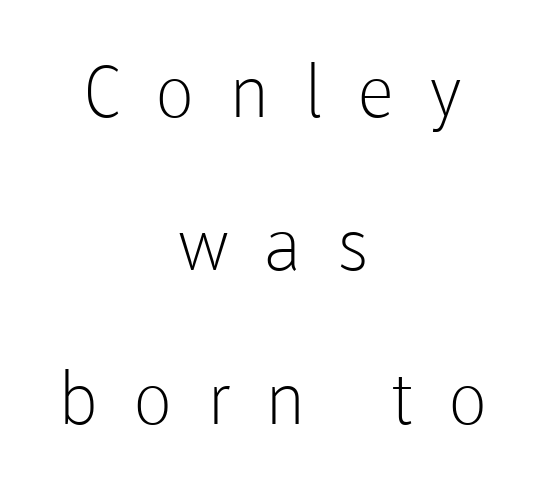
{"serif": "no", "italic": "no", "bold": "no", "weight": "light", "width": "normal", "stroke_contrast": "low", "x_height": "medium", "monospaced": "no", "underline": "no", "align": "center", "line_spacing": "loose", "line_spacing_ratio": 2.13, "letter_spacing": "wide", "letter_spacing_em": 0.48, "glyph_px": 72}
